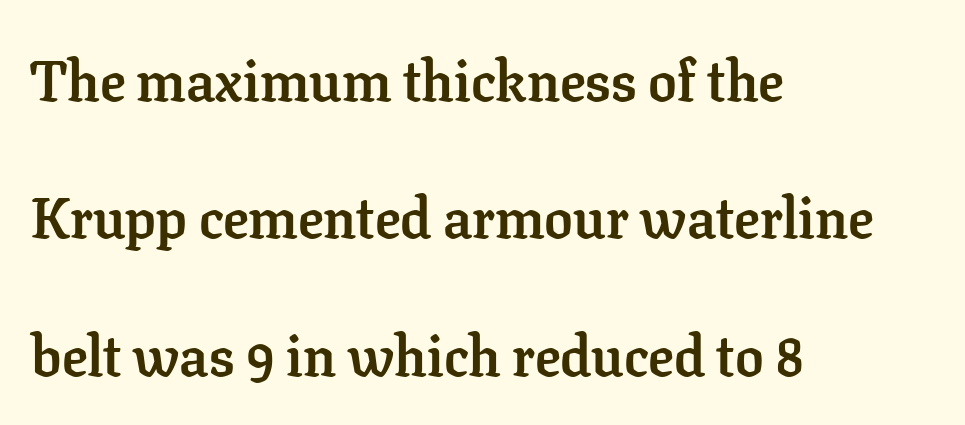
Q: Is the text bold? A: Yes.
Q: Is the text italic (slanted)? A: No, it is upright.
Q: Is the typeface a serif or a sans-serif typeface? A: Serif.
Q: Is the text underlined? A: No.
Q: How is the paragraph aligned? A: Left-aligned.
Q: Is the spacing between letters normal or unusually wide? A: Normal.
Q: Is the spacing between lines tight, normal or loose? A: Loose.
Q: Width (condensed, normal, or wide)? A: Normal.
Q: Stroke contrast? A: Low.
Q: x-height? A: Medium.
Q: Monospaced? A: No.
